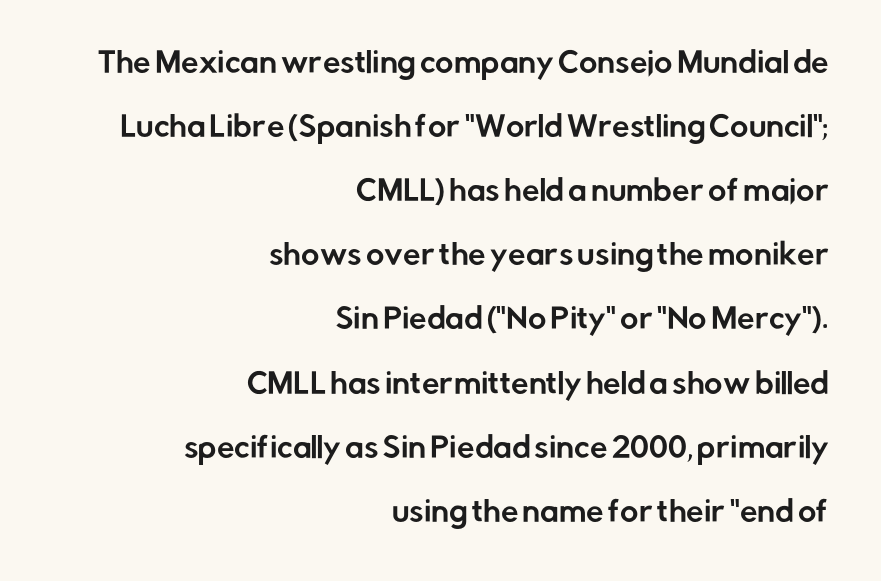
Q: Is the text italic (slanted)? A: No, it is upright.
Q: Is the typeface a serif or a sans-serif typeface? A: Sans-serif.
Q: Is the text underlined? A: No.
Q: How is the paragraph aligned? A: Right-aligned.
Q: Is the spacing between letters normal or unusually wide? A: Normal.
Q: Is the spacing between lines tight, normal or loose? A: Loose.
Q: Width (condensed, normal, or wide)? A: Normal.
Q: Stroke contrast? A: Low.
Q: x-height? A: Medium.
Q: Monospaced? A: No.
